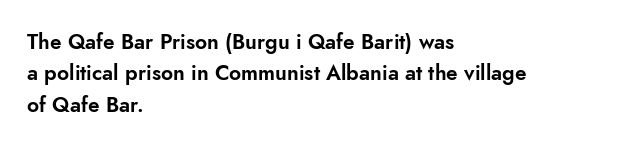
The compositor pushed each line to the left boundary. The designer left line spacing at the default. The rendering keeps characters at their native spacing. No italicization has been applied; the sample stays upright. Clear beneath every line of the passage.
